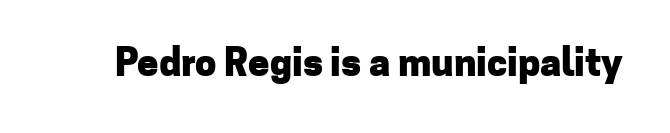
Q: Is the text bold? A: Yes.
Q: Is the text italic (slanted)? A: No, it is upright.
Q: Is the typeface a serif or a sans-serif typeface? A: Sans-serif.
Q: Is the text underlined? A: No.
Q: Is the spacing between letters normal or unusually wide? A: Normal.
Q: Width (condensed, normal, or wide)? A: Normal.
Q: Stroke contrast? A: Low.
Q: x-height? A: Medium.
Q: Monospaced? A: No.
